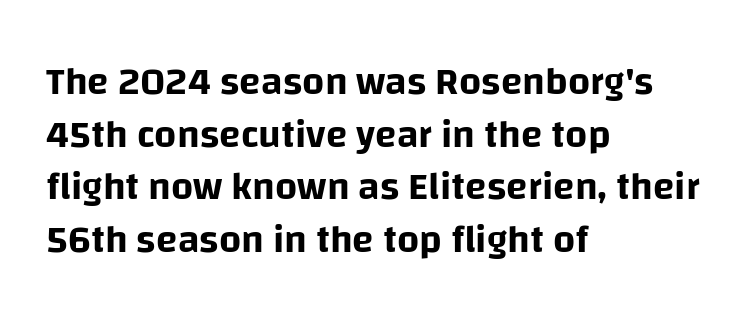
Q: Is the text italic (slanted)? A: No, it is upright.
Q: Is the typeface a serif or a sans-serif typeface? A: Sans-serif.
Q: Is the text underlined? A: No.
Q: How is the paragraph aligned? A: Left-aligned.
Q: Is the spacing between letters normal or unusually wide? A: Normal.
Q: Is the spacing between lines tight, normal or loose? A: Normal.
Q: Width (condensed, normal, or wide)? A: Normal.
Q: Stroke contrast? A: Low.
Q: x-height? A: Large.
Q: Monospaced? A: No.
